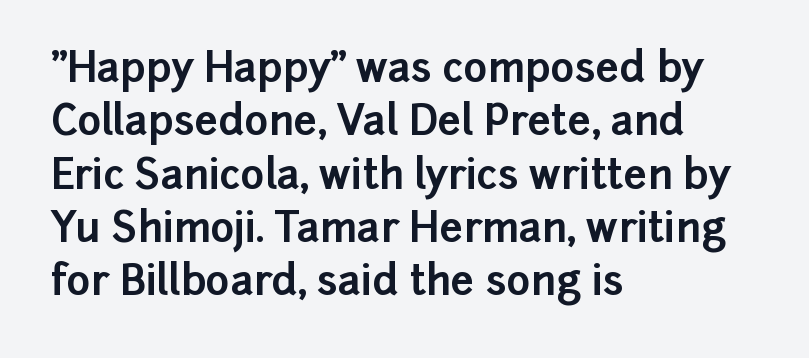
{"serif": "no", "italic": "no", "bold": "yes", "weight": "bold", "width": "normal", "stroke_contrast": "low", "x_height": "medium", "monospaced": "no", "underline": "no", "align": "left", "line_spacing": "normal", "line_spacing_ratio": 1.3, "letter_spacing": "normal", "letter_spacing_em": 0.0, "glyph_px": 41}
